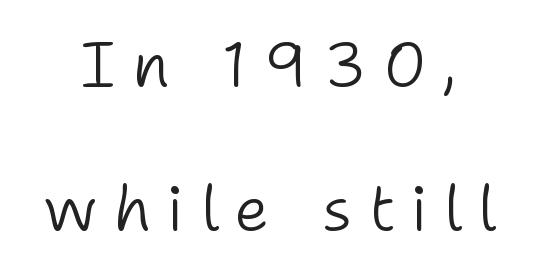
Reading down the column, the eye jumps a long way to each next line. In terms of letterspacing, this is a distinctly airy, spread setting. Stems here are at most as thick as an everyday book face. Examine the stroke ends and you'll find no serifs.
